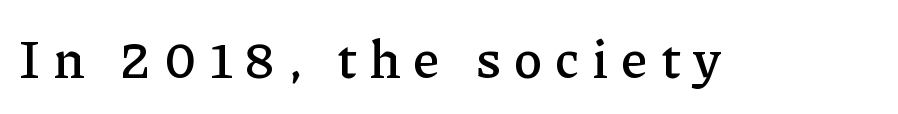
Looks like regular typesetting: each glyph gets only the width it needs. A typesetter would mark this as roman, not italic. Nobody drew a line under any word here. I'd call this a serif setting — the letters wear small feet.
